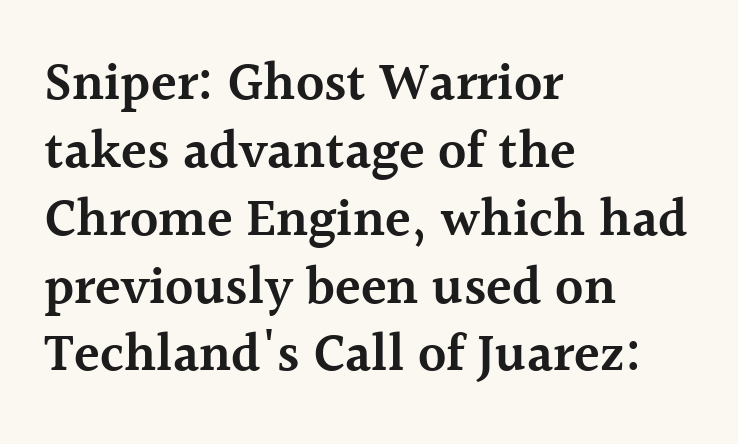
Check where the strokes stop: tiny serifs finish them off. When letters stand straight like this, we call the style roman or upright. Where is the straight margin? On the left. The passage shown is not underscored anywhere. The tracking reads as untouched default to a designer's eye.
